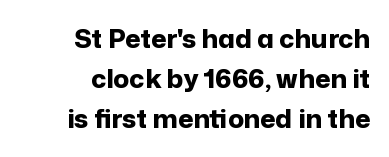
It's the straight-up-and-down kind of type. Short and long lines alike share a common ending point at right. Here the glyphs are tracked normally, forming tight word shapes. Bare-footed words on every line.
